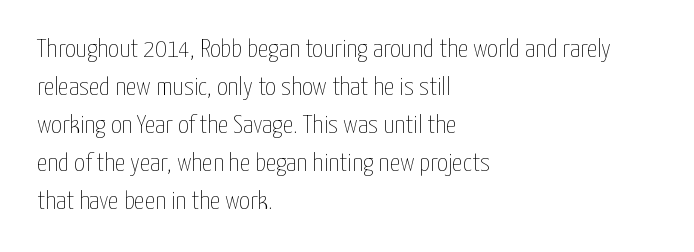
Q: Is the text bold? A: No.
Q: Is the text italic (slanted)? A: No, it is upright.
Q: Is the text underlined? A: No.
Q: How is the paragraph aligned? A: Left-aligned.
Q: Is the spacing between letters normal or unusually wide? A: Normal.
Q: Is the spacing between lines tight, normal or loose? A: Normal.
